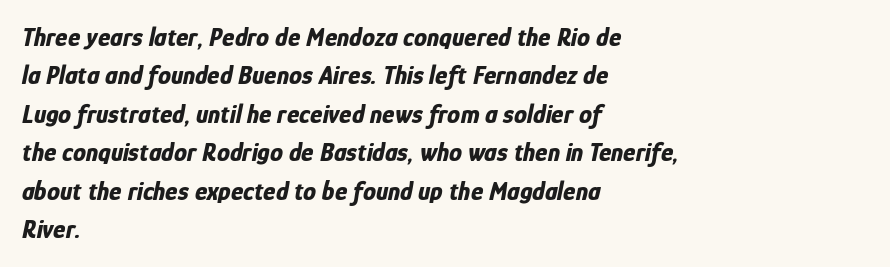
Q: Is the text bold? A: Yes.
Q: Is the text italic (slanted)? A: Yes, it leans right by about 12 degrees.
Q: Is the text underlined? A: No.
Q: How is the paragraph aligned? A: Left-aligned.
Q: Is the spacing between letters normal or unusually wide? A: Normal.
Q: Is the spacing between lines tight, normal or loose? A: Normal.
